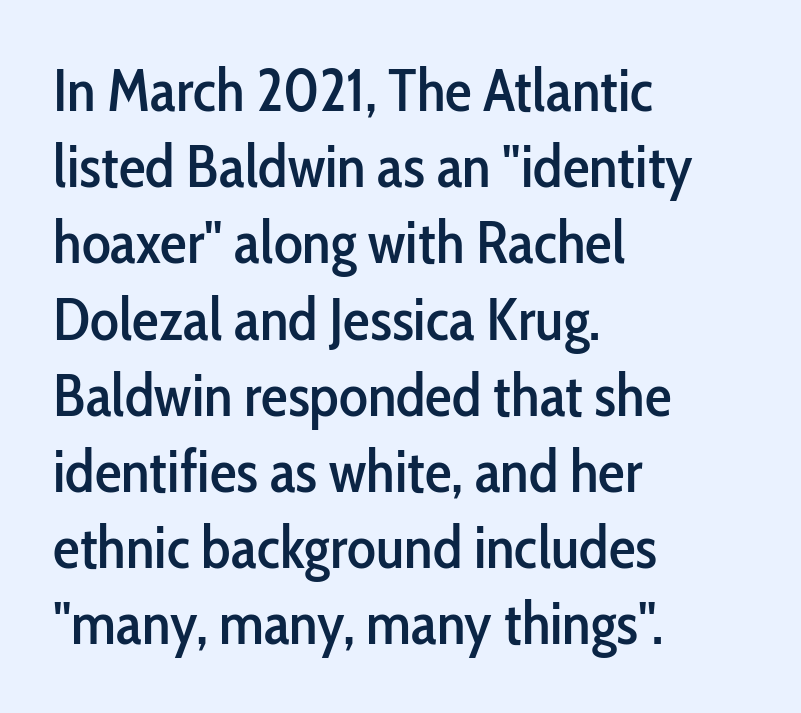
Q: Is the text italic (slanted)? A: No, it is upright.
Q: Is the typeface a serif or a sans-serif typeface? A: Sans-serif.
Q: Is the text underlined? A: No.
Q: How is the paragraph aligned? A: Left-aligned.
Q: Is the spacing between letters normal or unusually wide? A: Normal.
Q: Is the spacing between lines tight, normal or loose? A: Normal.
Q: Width (condensed, normal, or wide)? A: Condensed.
Q: Stroke contrast? A: Low.
Q: x-height? A: Medium.
Q: Monospaced? A: No.
